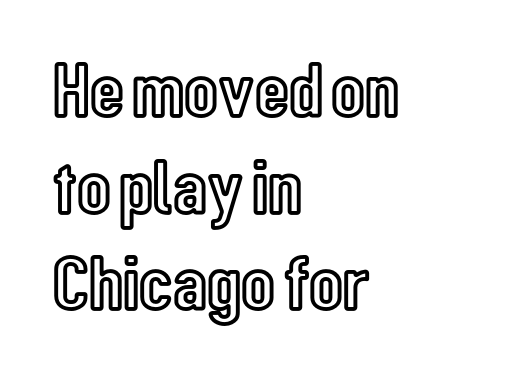
The glyphs are unaccompanied by any horizontal stroke below them. Style check: upright. The letters sit at their default tracking, neither squeezed nor spread. Character widths vary here, with narrow letters taking less room than wide ones.
